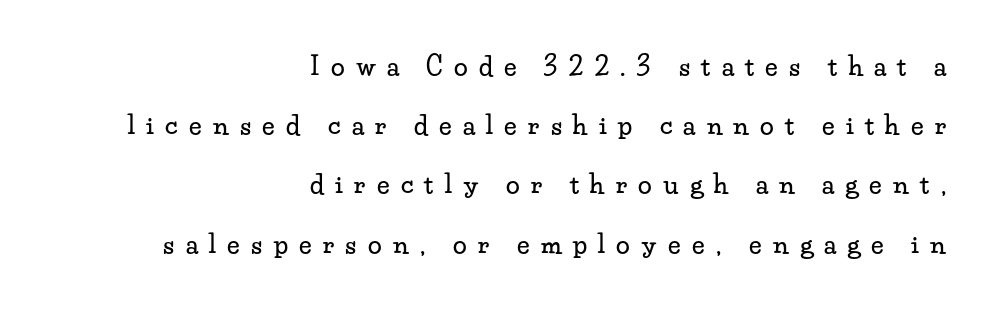
The strip under each line holds only bare page. The horizontal fit of the characters is loose and conspicuously gappy. The lettering stays uniformly vertical, giving the passage a roman look. Teacher's note: observe the even right margin — that is flush-right alignment. This sample trades compactness for vertical openness between lines.
